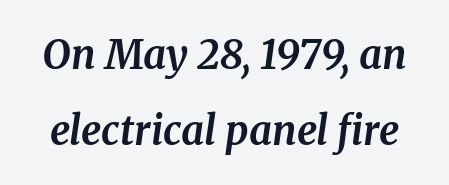
Between one letter and the next there's only the usual sliver of space. These words are printed bold, with thick strokes throughout. Italic: yes, the glyphs are oblique. The designer went with a serif here, giving each stem small feet. If you measured baseline to baseline, you'd find a long distance. Check the space under the baseline: it is left empty.
